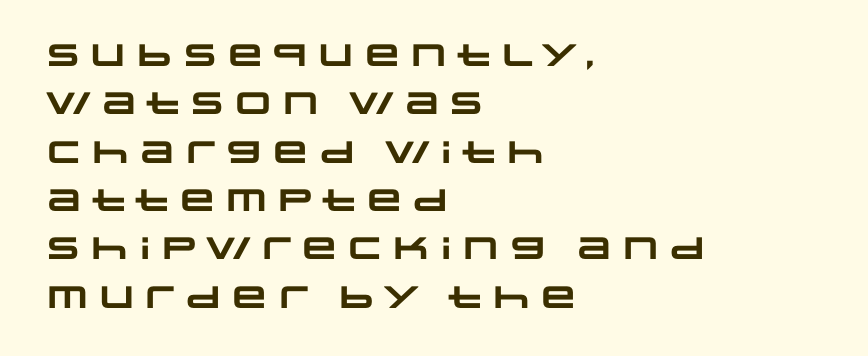
{"serif": "no", "bold": "yes", "weight": "heavy", "width": "wide", "stroke_contrast": "low", "x_height": "large", "monospaced": "no", "underline": "no", "align": "left", "line_spacing": "normal", "line_spacing_ratio": 1.56, "letter_spacing": "normal", "letter_spacing_em": 0.0, "glyph_px": 31}
